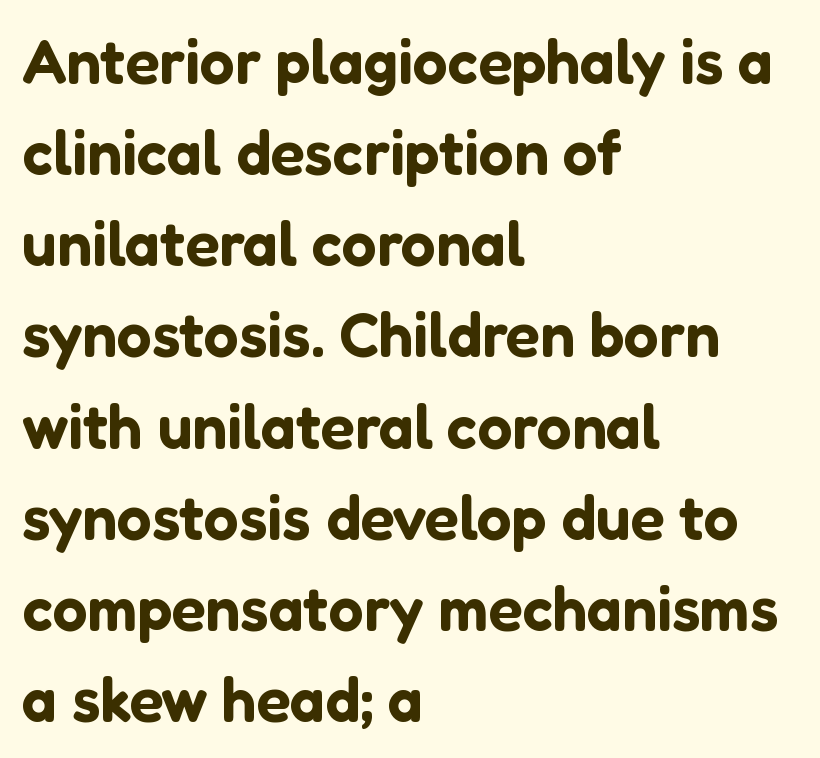
In terms of letterspacing, this is plain default setting. Which margin do the lines hug? The left one — the right edge is uneven. The leading is moderate, giving the passage an even texture. Do the characters align in a grid? No, the font is proportional.
